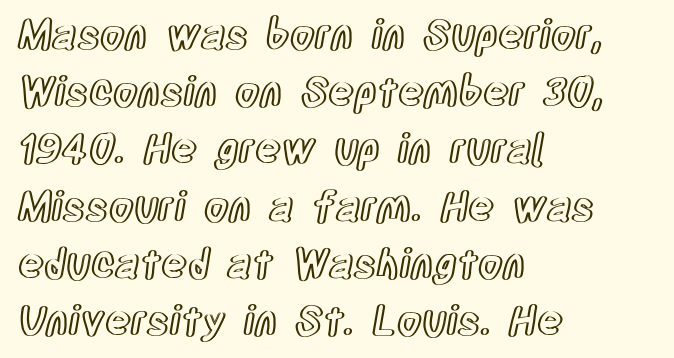
Check the space under the baseline: it is left empty. Honestly, the row spacing looks completely unremarkable. This sample has the flowing, uneven cadence of proportional lettering. All the whitespace from short lines collects on the right.
